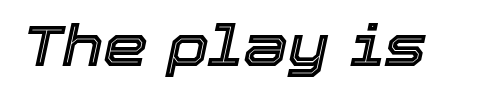
Q: Is the text italic (slanted)? A: Yes, it leans right by about 12 degrees.
Q: Is the text underlined? A: No.
Q: Is the spacing between letters normal or unusually wide? A: Normal.
Q: Width (condensed, normal, or wide)? A: Normal.
Q: x-height? A: Medium.
Q: Monospaced? A: No.
